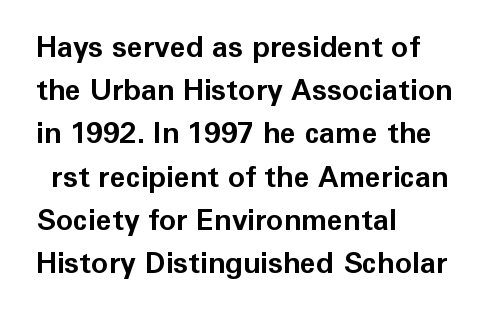
Q: Is the text bold? A: Yes.
Q: Is the text italic (slanted)? A: No, it is upright.
Q: Is the typeface a serif or a sans-serif typeface? A: Sans-serif.
Q: Is the text underlined? A: No.
Q: How is the paragraph aligned? A: Left-aligned.
Q: Is the spacing between letters normal or unusually wide? A: Normal.
Q: Is the spacing between lines tight, normal or loose? A: Normal.
Q: Width (condensed, normal, or wide)? A: Normal.
Q: Stroke contrast? A: Low.
Q: x-height? A: Medium.
Q: Monospaced? A: No.
